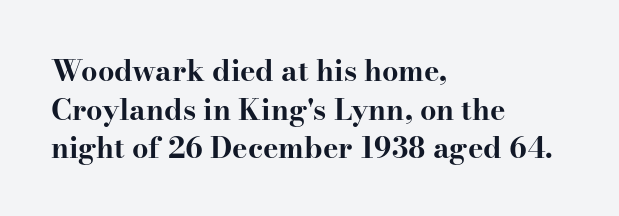
Q: Is the text bold? A: Yes.
Q: Is the text italic (slanted)? A: No, it is upright.
Q: Is the typeface a serif or a sans-serif typeface? A: Serif.
Q: Is the text underlined? A: No.
Q: How is the paragraph aligned? A: Left-aligned.
Q: Is the spacing between letters normal or unusually wide? A: Normal.
Q: Is the spacing between lines tight, normal or loose? A: Normal.
Q: Width (condensed, normal, or wide)? A: Wide.
Q: Stroke contrast? A: High.
Q: x-height? A: Small.
Q: Monospaced? A: No.
